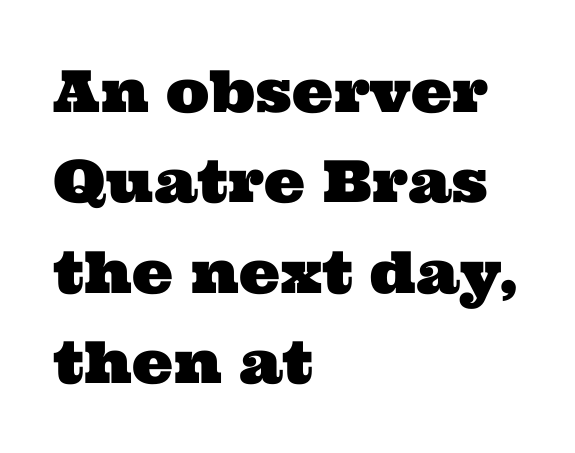
Q: Is the typeface a serif or a sans-serif typeface? A: Serif.
Q: Is the text underlined? A: No.
Q: How is the paragraph aligned? A: Left-aligned.
Q: Is the spacing between letters normal or unusually wide? A: Normal.
Q: Is the spacing between lines tight, normal or loose? A: Normal.
Q: Width (condensed, normal, or wide)? A: Wide.
Q: Stroke contrast? A: Medium.
Q: x-height? A: Medium.
Q: Monospaced? A: No.
